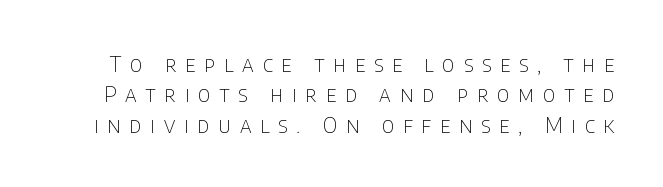
{"italic": "no", "bold": "no", "underline": "no", "line_spacing": "normal", "line_spacing_ratio": 1.38, "letter_spacing": "wide", "letter_spacing_em": 0.4, "glyph_px": 22}
